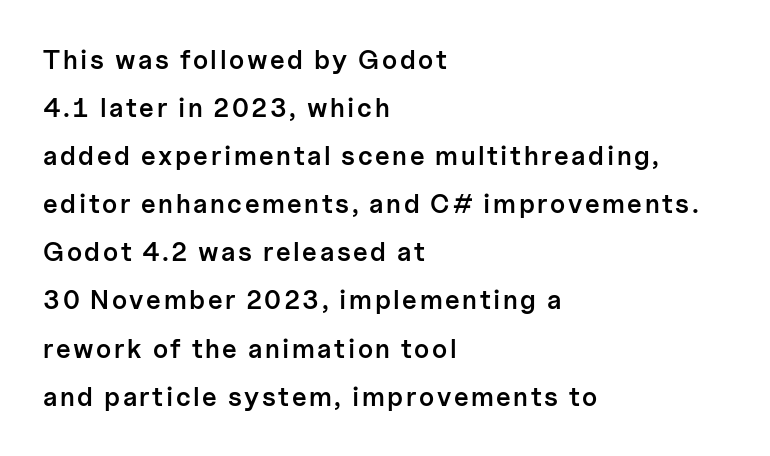
The image shows 26 px text type, upright; set left-aligned, line spacing 1.85x, not underlined.
